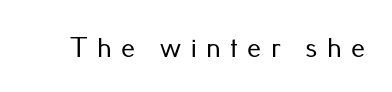
Just letters on the line, the space beneath them empty. The passage shown is typed in a proportional face where columns would drift. Spacing between characters has been opened up far beyond the box default. What kind of face is this? One without serifs — a sans. Do the letters lean? They stand straight.
